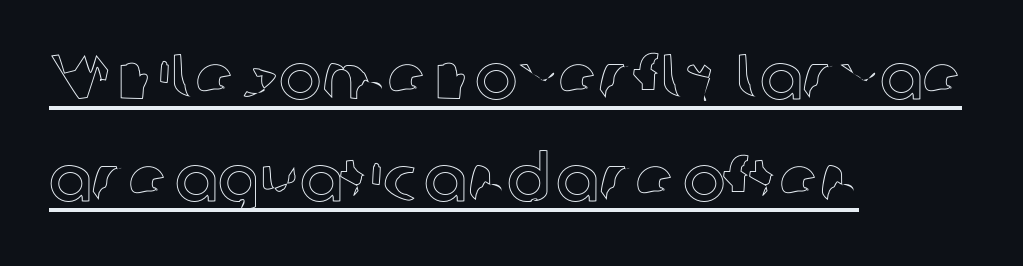
{"italic": "no", "width": "normal", "x_height": "medium", "monospaced": "no", "underline": "yes", "align": "left", "line_spacing": "normal", "line_spacing_ratio": 1.6, "letter_spacing": "normal", "letter_spacing_em": 0.0, "glyph_px": 64}
